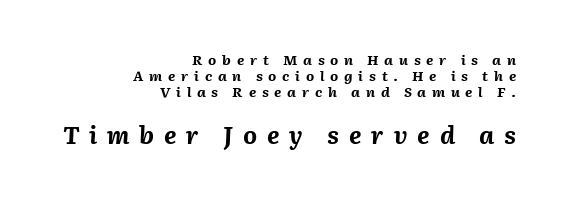
Q: Is the text bold? A: Yes.
Q: Is the text italic (slanted)? A: Yes, it leans right by about 2 degrees.
Q: Is the text underlined? A: No.
Q: How is the paragraph aligned? A: Right-aligned.
Q: Is the spacing between letters normal or unusually wide? A: Unusually wide.
Q: Is the spacing between lines tight, normal or loose? A: Tight.
Q: Which block of text is set in a larger size, the first (top) or the second (bottom)? A: The second (bottom) one.
